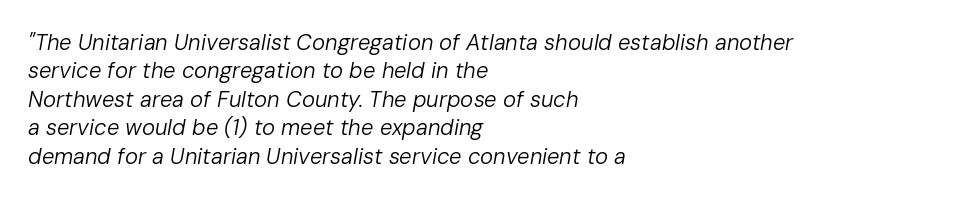
Q: Is the text bold? A: No.
Q: Is the text italic (slanted)? A: Yes, it leans right by about 10 degrees.
Q: Is the text underlined? A: No.
Q: How is the paragraph aligned? A: Left-aligned.
Q: Is the spacing between letters normal or unusually wide? A: Normal.
Q: Is the spacing between lines tight, normal or loose? A: Normal.
